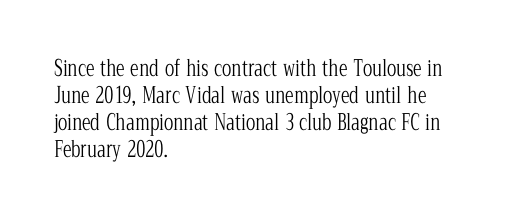
Q: Is the text bold? A: No.
Q: Is the text italic (slanted)? A: No, it is upright.
Q: Is the text underlined? A: No.
Q: How is the paragraph aligned? A: Left-aligned.
Q: Is the spacing between letters normal or unusually wide? A: Normal.
